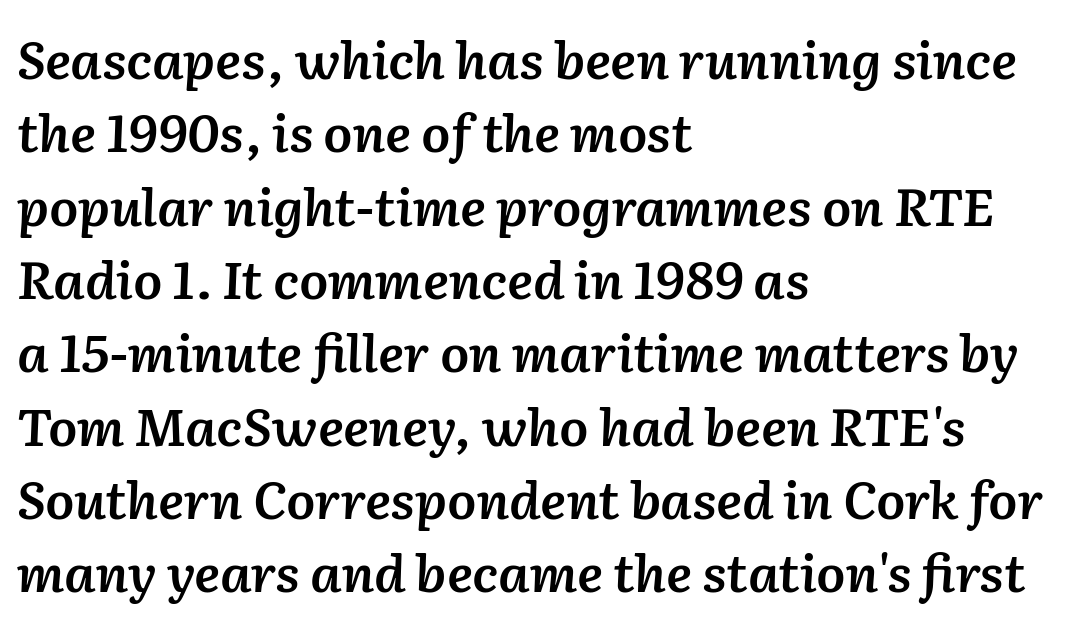
The image shows 52 px semibold type, italic (leaning right); set left-aligned, normal line spacing (1.41x), normal letter spacing, not underlined; low stroke contrast and a medium x-height.
